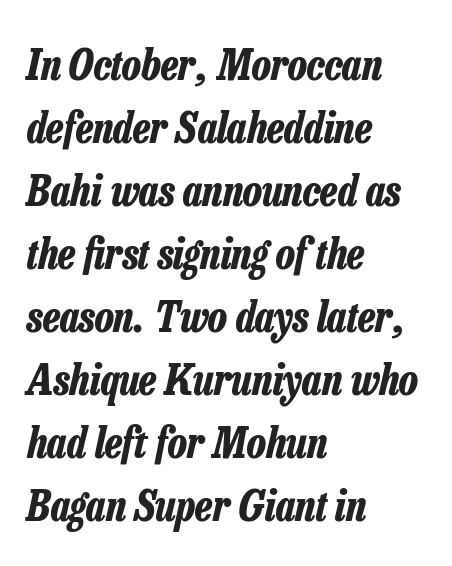
Decoration check: the copy has no underline. Reading down the column, the eye jumps a familiar distance to each next line. The text carries the slant typical of an italic or oblique font. The compositor pushed each line to the left boundary. The face used here is proportionally spaced, like ordinary book or web type. Standard letterfit; no display-style spreading of the glyphs.
